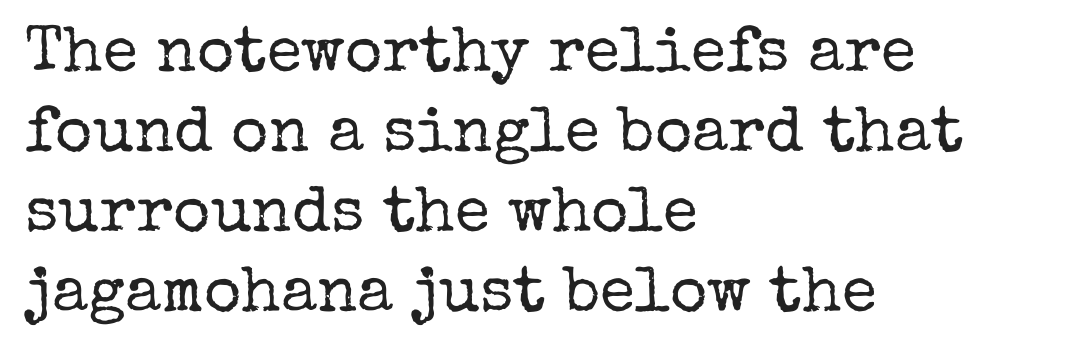
The image shows 64 px regular-weight serif type, upright; set left-aligned, normal line spacing (1.25x), normal letter spacing, not underlined; low stroke contrast and a medium x-height.
